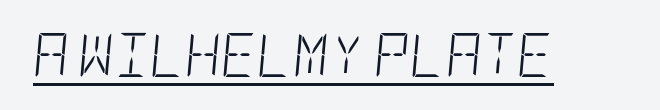
Q: Is the text bold? A: No.
Q: Is the text italic (slanted)? A: Yes, it leans right by about 5 degrees.
Q: Is the text underlined? A: Yes.
Q: Is the spacing between letters normal or unusually wide? A: Normal.
Q: Width (condensed, normal, or wide)? A: Condensed.
Q: Stroke contrast? A: Low.
Q: x-height? A: Large.
